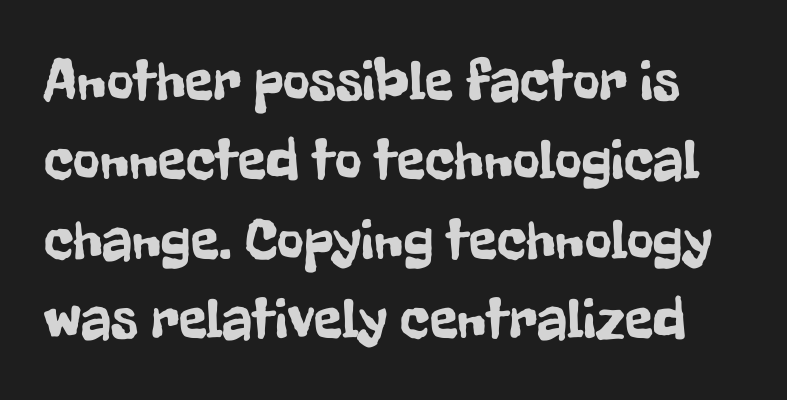
Q: Is the text italic (slanted)? A: No, it is upright.
Q: Is the typeface a serif or a sans-serif typeface? A: Sans-serif.
Q: Is the text underlined? A: No.
Q: Is the spacing between letters normal or unusually wide? A: Normal.
Q: Is the spacing between lines tight, normal or loose? A: Normal.
Q: Width (condensed, normal, or wide)? A: Condensed.
Q: Stroke contrast? A: Low.
Q: x-height? A: Medium.
Q: Monospaced? A: No.
